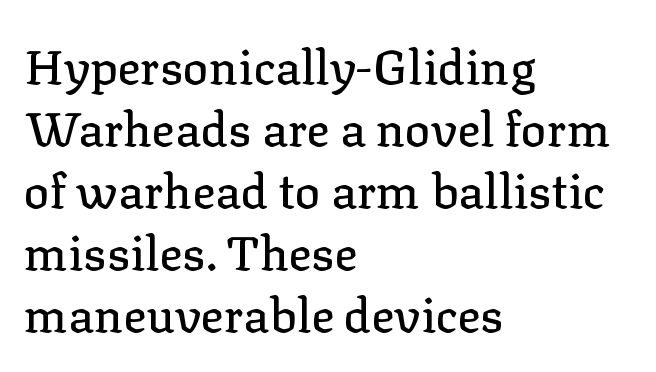
The image shows 48 px serif type, upright; set left-aligned, normal line spacing (1.29x), normal letter spacing, not underlined; low stroke contrast and a medium x-height.
